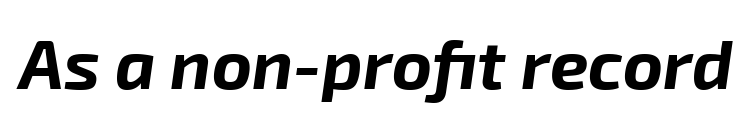
Q: Is the text bold? A: Yes.
Q: Is the text italic (slanted)? A: Yes, it leans right by about 8 degrees.
Q: Is the text underlined? A: No.
Q: Is the spacing between letters normal or unusually wide? A: Normal.
Q: Width (condensed, normal, or wide)? A: Normal.
Q: Stroke contrast? A: Low.
Q: x-height? A: Medium.
Q: Monospaced? A: No.
